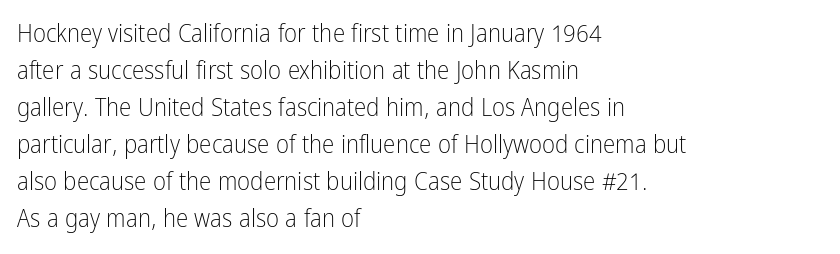
Q: Is the text bold? A: No.
Q: Is the text italic (slanted)? A: No, it is upright.
Q: Is the text underlined? A: No.
Q: How is the paragraph aligned? A: Left-aligned.
Q: Is the spacing between letters normal or unusually wide? A: Normal.
Q: Is the spacing between lines tight, normal or loose? A: Normal.
